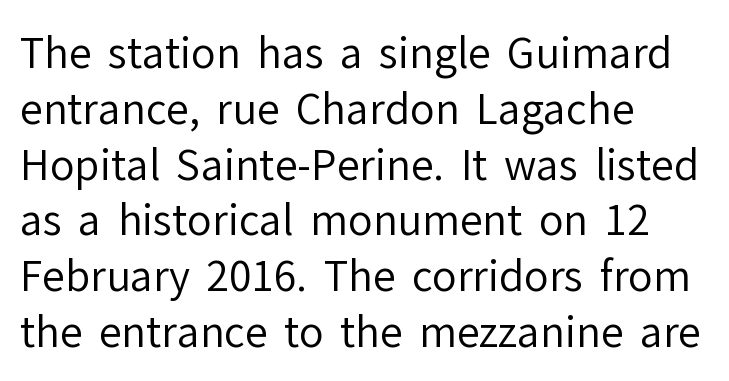
{"serif": "no", "italic": "no", "bold": "no", "weight": "regular", "width": "normal", "stroke_contrast": "low", "x_height": "medium", "monospaced": "no", "underline": "no", "align": "left", "line_spacing": "normal", "line_spacing_ratio": 1.36, "letter_spacing": "normal", "letter_spacing_em": 0.0, "glyph_px": 41}
